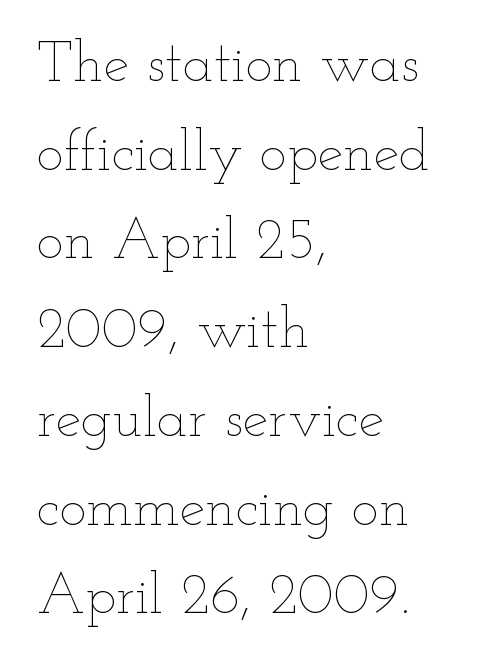
The image shows 58 px thin, wide type, upright; set left-aligned, normal line spacing (1.53x), normal letter spacing, not underlined; low stroke contrast and a small x-height.
